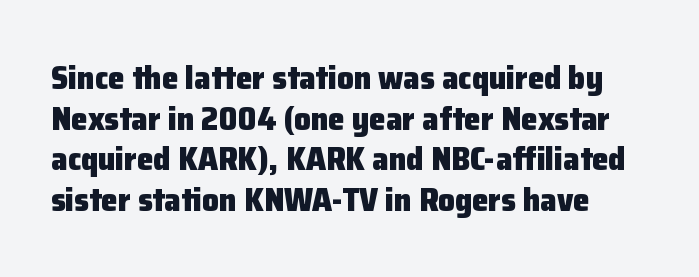
{"serif": "no", "italic": "no", "bold": "yes", "weight": "heavy", "width": "normal", "stroke_contrast": "low", "x_height": "medium", "monospaced": "no", "underline": "no", "line_spacing_ratio": 1.23, "letter_spacing": "normal", "letter_spacing_em": 0.0, "glyph_px": 33}
